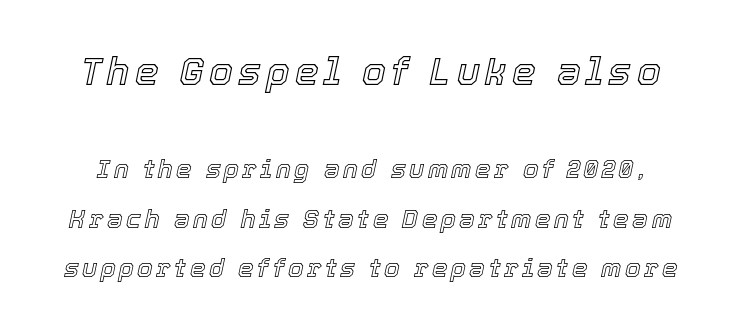
The image shows 38 px text type, italic (leaning right); set loose line spacing (1.97x), not underlined; the first (top) block is 1.52x larger; a medium x-height.
